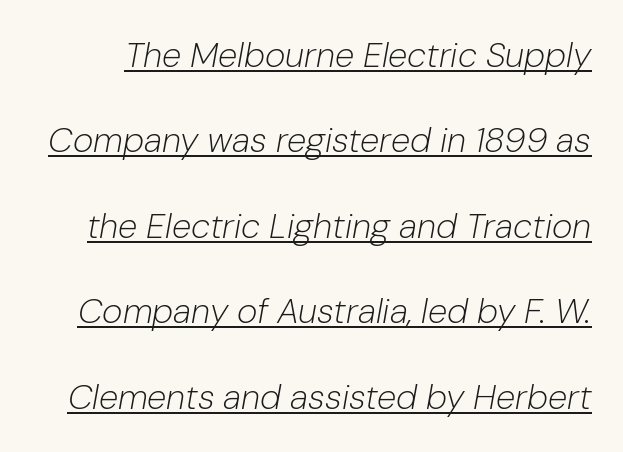
Q: Is the text bold? A: No.
Q: Is the text italic (slanted)? A: Yes, it leans right by about 10 degrees.
Q: Is the text underlined? A: Yes.
Q: Is the spacing between letters normal or unusually wide? A: Normal.
Q: Is the spacing between lines tight, normal or loose? A: Loose.
Q: Width (condensed, normal, or wide)? A: Normal.
Q: Stroke contrast? A: Low.
Q: x-height? A: Medium.
Q: Monospaced? A: No.
